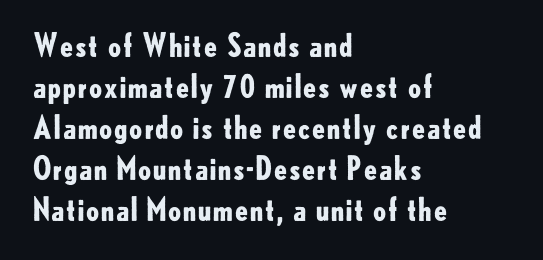
{"serif": "no", "italic": "no", "bold": "yes", "weight": "bold", "width": "normal", "stroke_contrast": "low", "x_height": "small", "monospaced": "no", "underline": "no", "align": "left", "line_spacing": "normal", "line_spacing_ratio": 1.32, "letter_spacing": "normal", "letter_spacing_em": 0.0, "glyph_px": 31}
